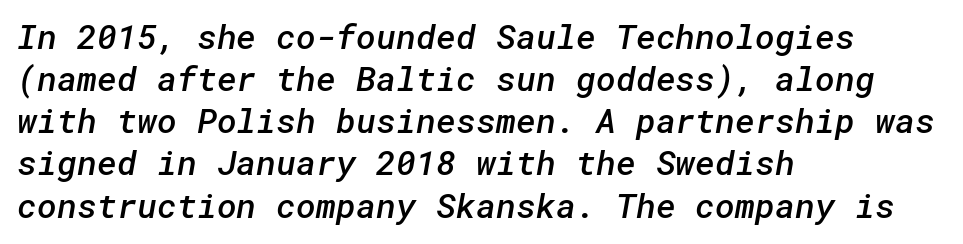
Q: Is the text bold? A: Semi-bold.
Q: Is the typeface a serif or a sans-serif typeface? A: Sans-serif.
Q: Is the text underlined? A: No.
Q: How is the paragraph aligned? A: Left-aligned.
Q: Is the spacing between letters normal or unusually wide? A: Normal.
Q: Width (condensed, normal, or wide)? A: Normal.
Q: Stroke contrast? A: Low.
Q: x-height? A: Medium.
